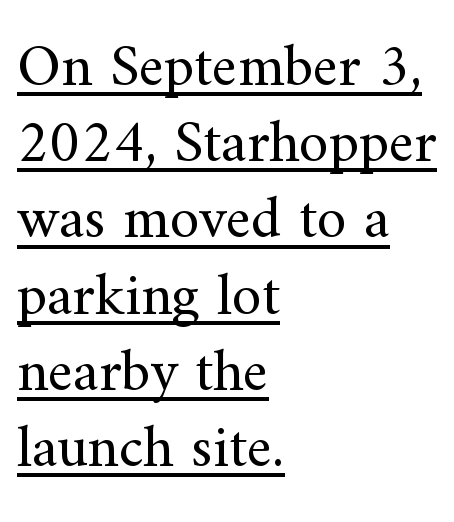
{"serif": "yes", "italic": "no", "bold": "no", "weight": "regular", "width": "normal", "stroke_contrast": "medium", "x_height": "small", "monospaced": "no", "underline": "yes", "align": "left", "line_spacing": "normal", "line_spacing_ratio": 1.27, "letter_spacing": "normal", "letter_spacing_em": 0.0, "glyph_px": 60}
